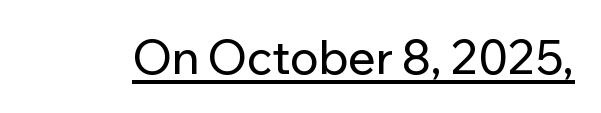
{"serif": "no", "italic": "no", "width": "normal", "stroke_contrast": "low", "x_height": "medium", "monospaced": "no", "underline": "yes", "letter_spacing": "normal", "letter_spacing_em": 0.0, "glyph_px": 46}
